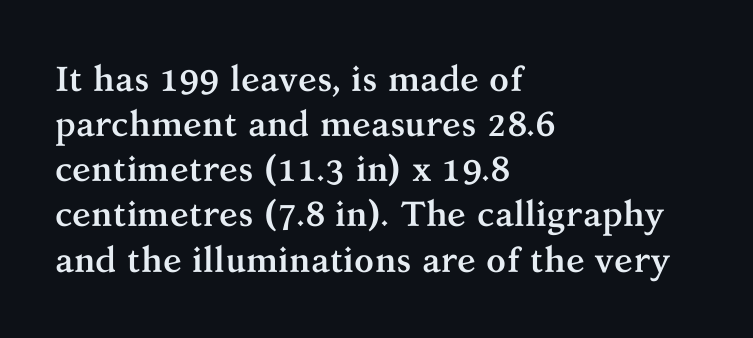
Q: Is the text bold? A: Yes.
Q: Is the text italic (slanted)? A: No, it is upright.
Q: Is the typeface a serif or a sans-serif typeface? A: Serif.
Q: Is the text underlined? A: No.
Q: How is the paragraph aligned? A: Left-aligned.
Q: Is the spacing between letters normal or unusually wide? A: Normal.
Q: Is the spacing between lines tight, normal or loose? A: Normal.
Q: Width (condensed, normal, or wide)? A: Normal.
Q: Stroke contrast? A: Medium.
Q: x-height? A: Medium.
Q: Monospaced? A: No.
